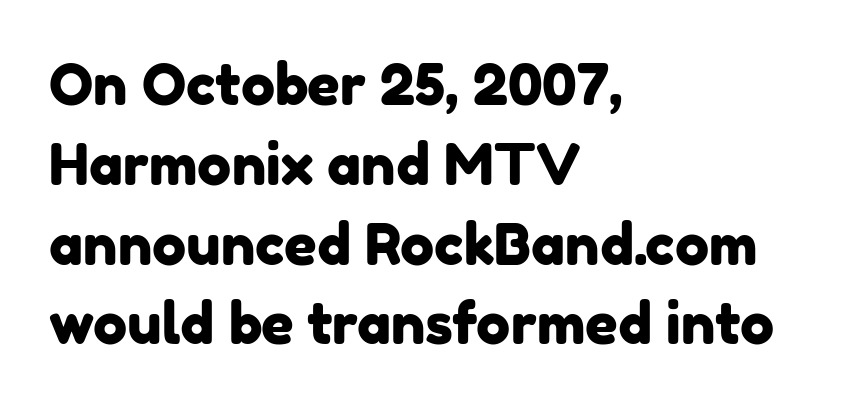
The image shows 57 px sans-serif type; set left-aligned, normal line spacing (1.4x), normal letter spacing, not underlined; low stroke contrast and a medium x-height.
